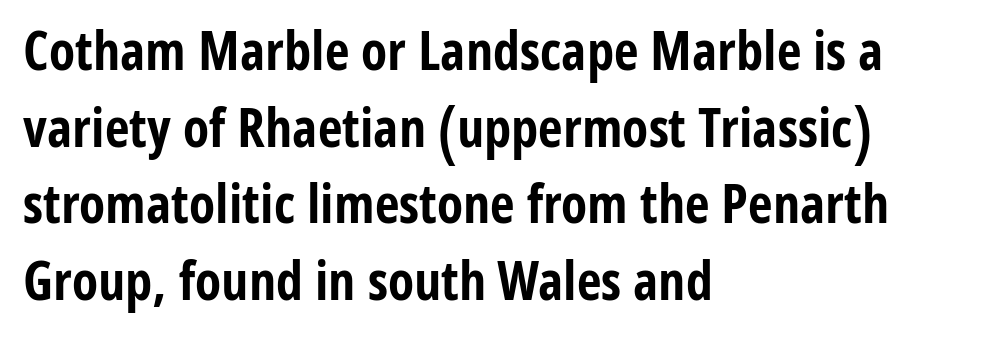
{"serif": "no", "italic": "no", "bold": "yes", "weight": "bold", "width": "condensed", "stroke_contrast": "low", "x_height": "medium", "monospaced": "no", "underline": "no", "align": "left", "line_spacing": "normal", "line_spacing_ratio": 1.42, "letter_spacing": "normal", "letter_spacing_em": 0.0, "glyph_px": 54}
